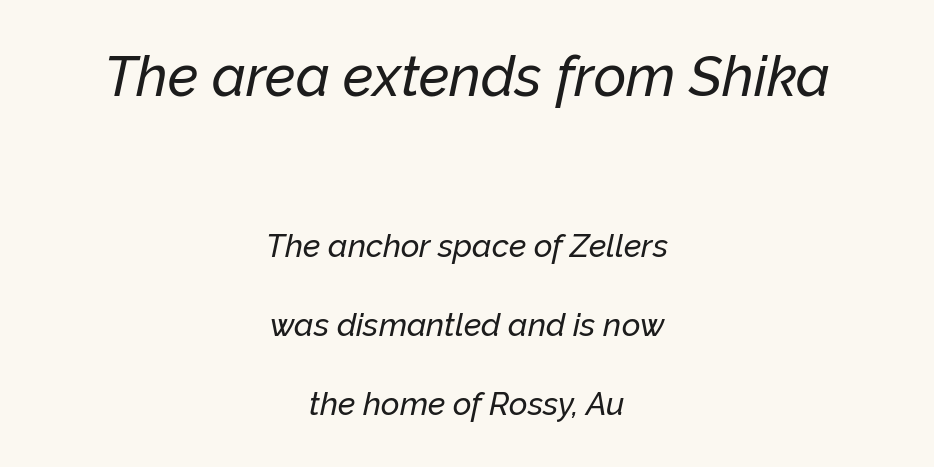
The image shows 56 px text type, italic (leaning right); set centered, loose line spacing (2.47x), normal letter spacing, not underlined; the first (top) block is 1.75x larger; low stroke contrast and a medium x-height.
